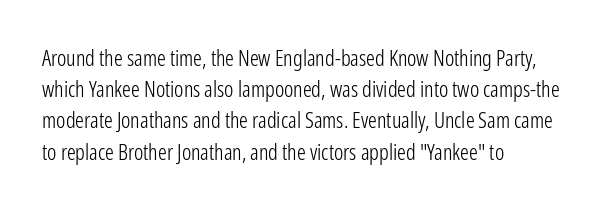
Every row of glyphs begins at an identical x-position on the left. The typesetting does not lean heavy: it is not bold. One glance says typical: line gaps are just what's usual. Underlining? Definitely not there.
